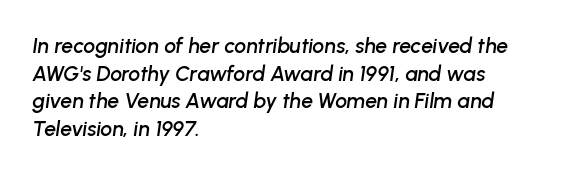
The image shows 21 px text type, italic (leaning right); set left-aligned, normal line spacing (1.32x), normal letter spacing, not underlined.
